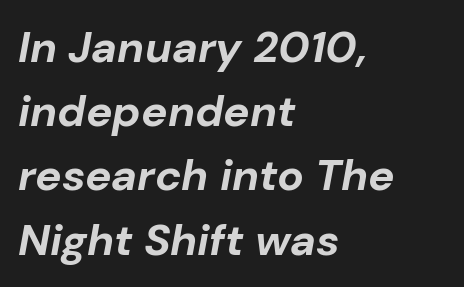
{"italic": "yes", "lean": "right", "slant_degrees": 10, "bold": "yes", "weight": "bold", "width": "normal", "stroke_contrast": "low", "x_height": "medium", "monospaced": "no", "underline": "no", "align": "left", "line_spacing": "normal", "line_spacing_ratio": 1.46, "letter_spacing": "normal", "letter_spacing_em": 0.0, "glyph_px": 44}
